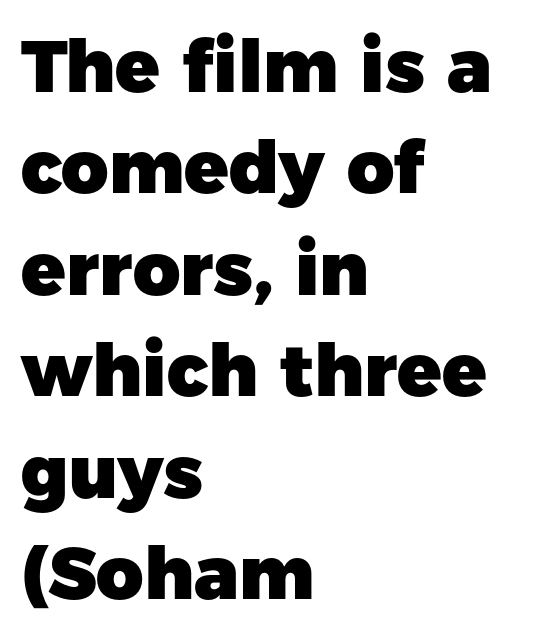
The image shows 73 px heavy sans-serif type, upright; set left-aligned, normal line spacing (1.39x), normal letter spacing, not underlined; low stroke contrast and a medium x-height.
